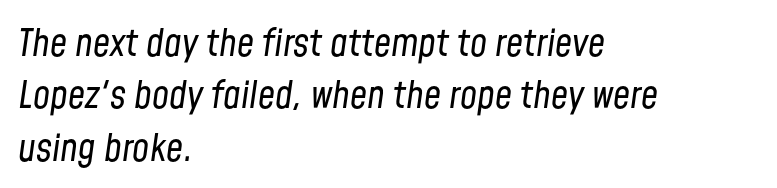
The image shows 38 px regular-weight, condensed type, italic (leaning right); set left-aligned, normal line spacing (1.38x), normal letter spacing, not underlined; low stroke contrast and a medium x-height.
